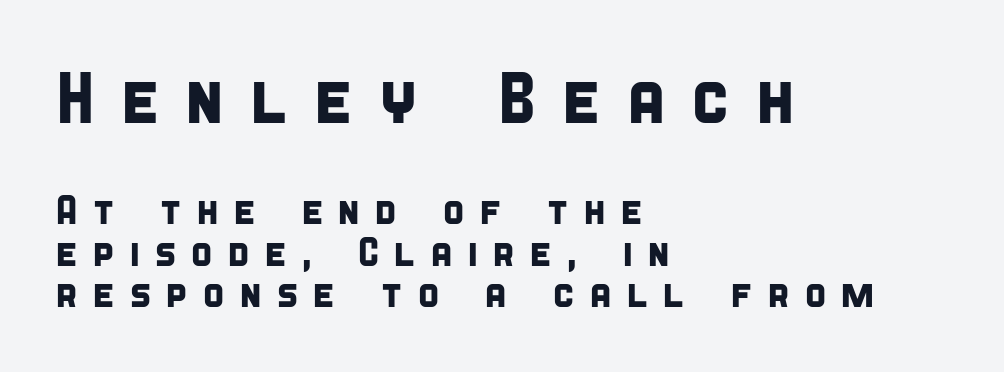
The image shows 72 px condensed sans-serif type; set left-aligned, tight line spacing (1.01x), unusually wide letter spacing (+0.33 em), not underlined; the first (top) block is 1.76x larger; low stroke contrast and a large x-height.
